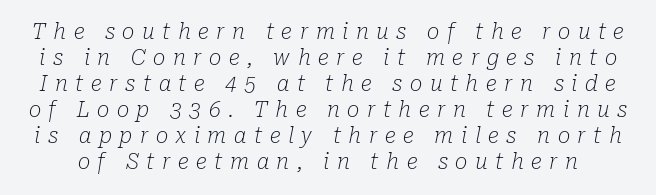
{"italic": "yes", "lean": "right", "slant_degrees": 10, "bold": "no", "underline": "no", "line_spacing_ratio": 1.24, "letter_spacing": "wide", "letter_spacing_em": 0.36, "glyph_px": 21}
